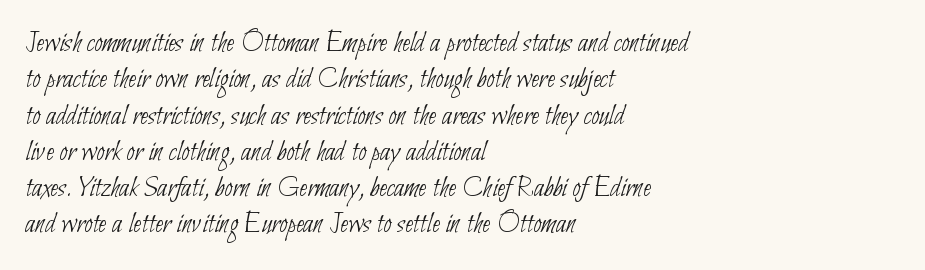
{"serif": "no", "bold": "no", "weight": "thin", "width": "condensed", "stroke_contrast": "low", "x_height": "small", "monospaced": "no", "underline": "no", "align": "left", "line_spacing_ratio": 1.21, "letter_spacing": "normal", "letter_spacing_em": 0.0, "glyph_px": 30}
